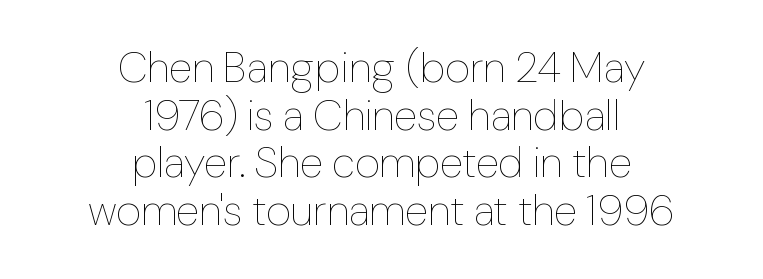
Q: Is the text bold? A: No.
Q: Is the text italic (slanted)? A: No, it is upright.
Q: Is the text underlined? A: No.
Q: How is the paragraph aligned? A: Centered.
Q: Is the spacing between letters normal or unusually wide? A: Normal.
Q: Is the spacing between lines tight, normal or loose? A: Tight.
Q: Width (condensed, normal, or wide)? A: Normal.
Q: Stroke contrast? A: Low.
Q: x-height? A: Medium.
Q: Monospaced? A: No.
